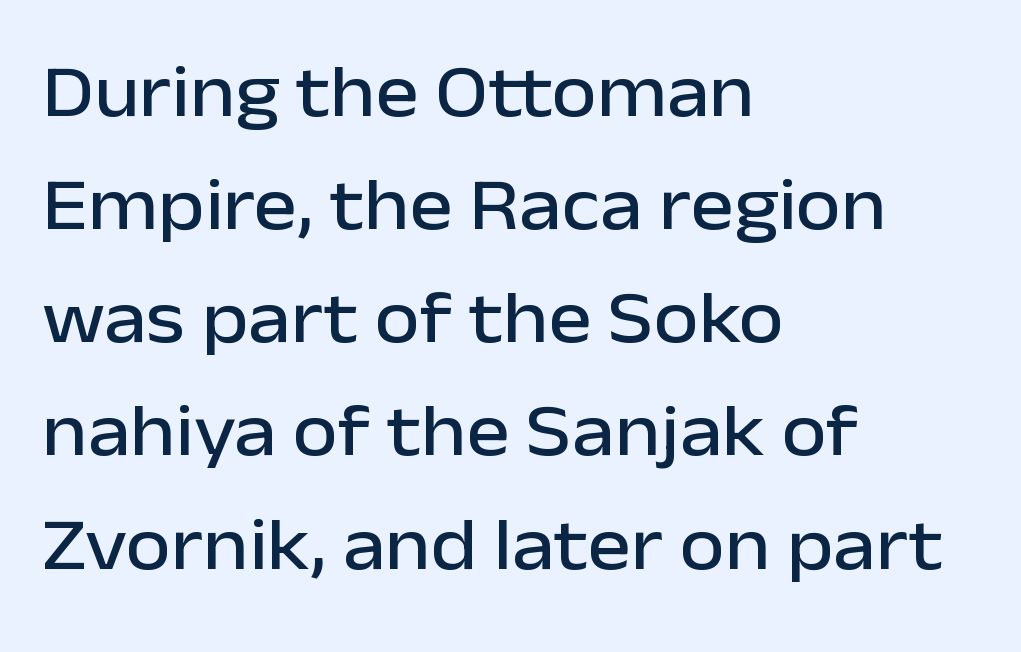
{"serif": "no", "italic": "no", "width": "normal", "stroke_contrast": "low", "x_height": "medium", "monospaced": "no", "underline": "no", "align": "left", "line_spacing": "normal", "line_spacing_ratio": 1.55, "letter_spacing": "normal", "letter_spacing_em": 0.0, "glyph_px": 73}
